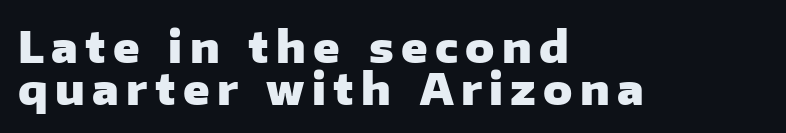
Q: Is the text bold? A: Yes.
Q: Is the text italic (slanted)? A: No, it is upright.
Q: Is the typeface a serif or a sans-serif typeface? A: Sans-serif.
Q: Is the text underlined? A: No.
Q: How is the paragraph aligned? A: Left-aligned.
Q: Is the spacing between lines tight, normal or loose? A: Tight.
Q: Width (condensed, normal, or wide)? A: Normal.
Q: Stroke contrast? A: Low.
Q: x-height? A: Medium.
Q: Monospaced? A: No.
